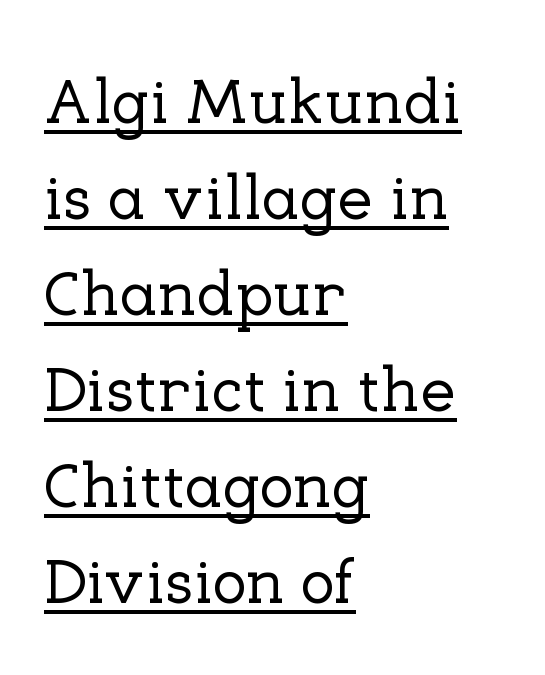
{"serif": "yes", "italic": "no", "width": "normal", "stroke_contrast": "low", "x_height": "medium", "monospaced": "no", "underline": "yes", "align": "left", "line_spacing": "normal", "line_spacing_ratio": 1.5, "letter_spacing": "normal", "letter_spacing_em": 0.0, "glyph_px": 64}
